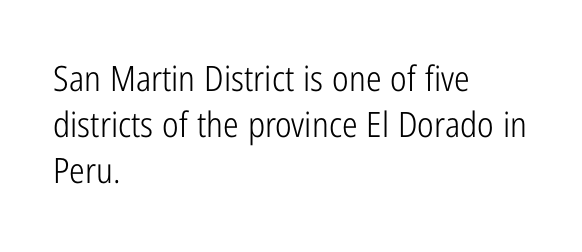
The image shows 35 px light, condensed sans-serif type, upright; set left-aligned, normal line spacing (1.31x), normal letter spacing, not underlined; low stroke contrast and a medium x-height.
